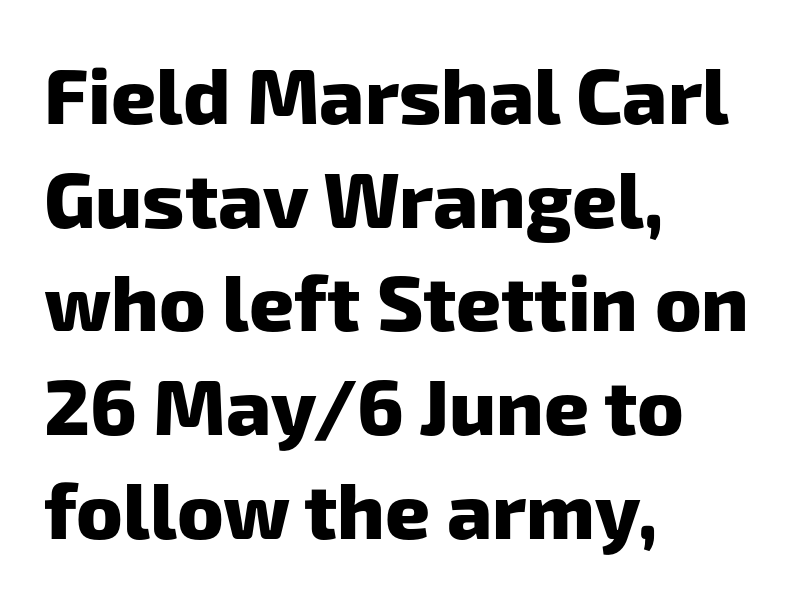
The image shows 78 px heavy sans-serif type; set left-aligned, normal line spacing (1.33x), normal letter spacing, not underlined; low stroke contrast and a medium x-height.
